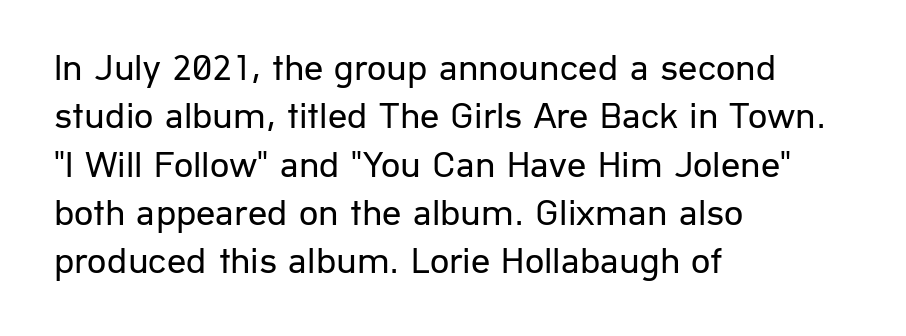
The lines in this sample share a left origin and differ only in where they stop. Counters stay open thanks to moderate or lighter strokes. Examine the stroke ends and you'll find no serifs. Caption: standard tracking, unaltered. The space beneath each line is pristine and unruled.
